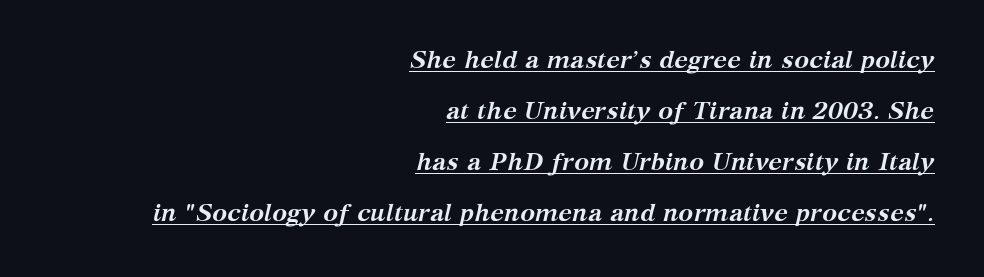
The image shows 25 px bold type, italic (leaning right); set right-aligned, loose line spacing (2.04x), normal letter spacing, underlined.
